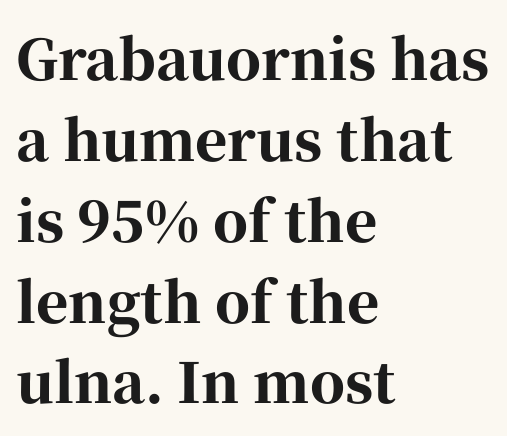
{"serif": "yes", "italic": "no", "bold": "yes", "weight": "bold", "width": "normal", "stroke_contrast": "high", "x_height": "medium", "monospaced": "no", "underline": "no", "align": "left", "line_spacing": "normal", "line_spacing_ratio": 1.47, "letter_spacing": "normal", "letter_spacing_em": 0.0, "glyph_px": 55}
